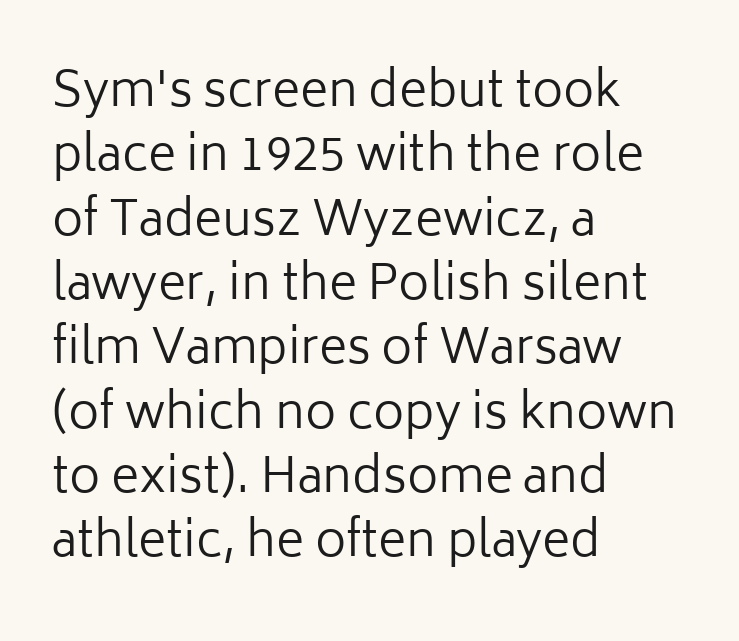
Q: Is the text bold? A: No.
Q: Is the text italic (slanted)? A: No, it is upright.
Q: Is the typeface a serif or a sans-serif typeface? A: Sans-serif.
Q: Is the text underlined? A: No.
Q: How is the paragraph aligned? A: Left-aligned.
Q: Is the spacing between letters normal or unusually wide? A: Normal.
Q: Is the spacing between lines tight, normal or loose? A: Normal.
Q: Width (condensed, normal, or wide)? A: Normal.
Q: Stroke contrast? A: Low.
Q: x-height? A: Medium.
Q: Monospaced? A: No.
